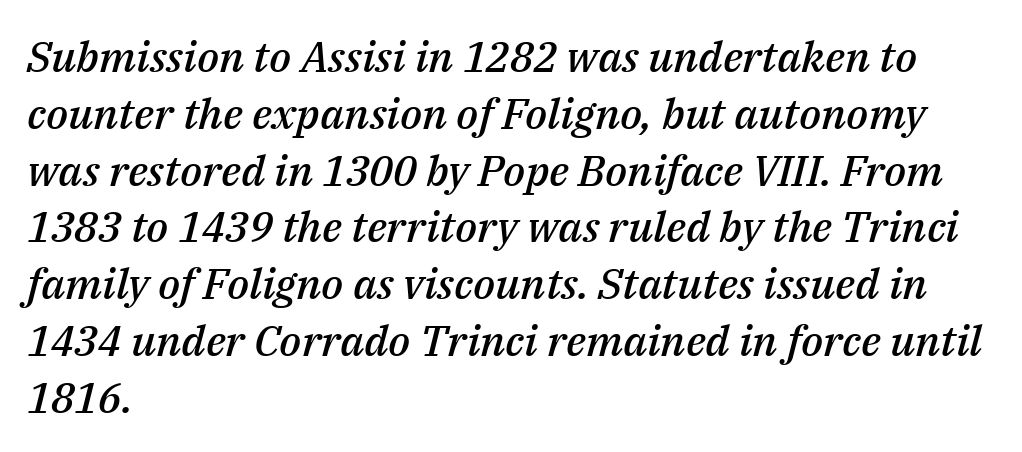
{"italic": "yes", "lean": "right", "slant_degrees": 14, "bold": "semi", "weight": "semibold", "width": "normal", "stroke_contrast": "medium", "x_height": "medium", "monospaced": "no", "underline": "no", "align": "left", "line_spacing": "normal", "line_spacing_ratio": 1.32, "letter_spacing": "normal", "letter_spacing_em": 0.0, "glyph_px": 43}
